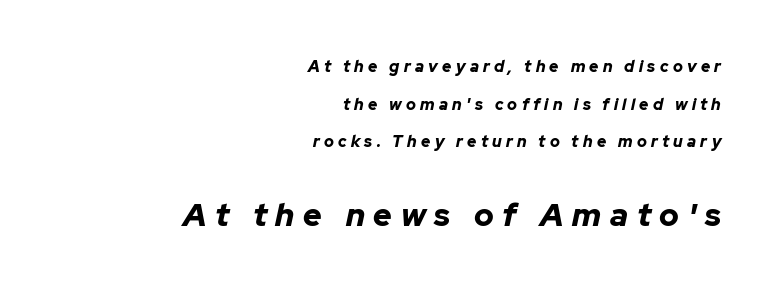
Q: Is the text bold? A: Yes.
Q: Is the text italic (slanted)? A: Yes, it leans right by about 12 degrees.
Q: Is the text underlined? A: No.
Q: How is the paragraph aligned? A: Right-aligned.
Q: Is the spacing between letters normal or unusually wide? A: Unusually wide.
Q: Is the spacing between lines tight, normal or loose? A: Loose.
Q: Which block of text is set in a larger size, the first (top) or the second (bottom)? A: The second (bottom) one.
Q: Width (condensed, normal, or wide)? A: Normal.
Q: Stroke contrast? A: Low.
Q: x-height? A: Medium.
Q: Monospaced? A: No.
